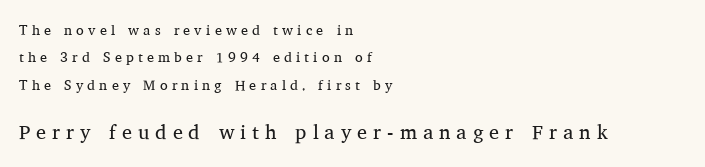
Notice the wide empty band between every row — that's loose leading. All the whitespace from short lines collects on the right. Is there any slant? The stems are plumb. The passage shown has open, widely tracked lettering throughout.
